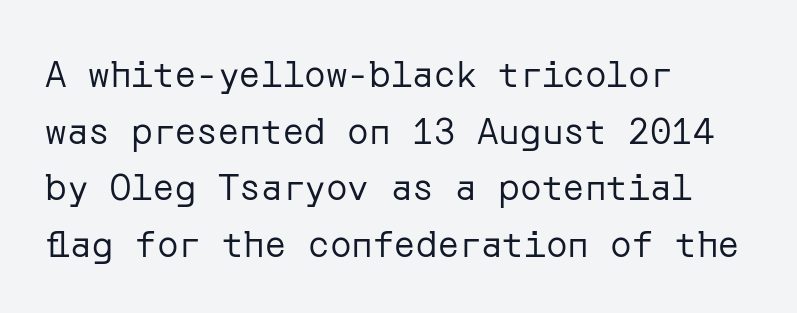
Check the space under the baseline: it is left empty. Summary of vertical rhythm: regular, with standard interline spacing. The face used here is a sans, in the tradition of grotesques and geometrics. Vertical strokes here are truly vertical. A light-to-regular cut is what we see here. Leftover space on each line is placed entirely after the last word.
